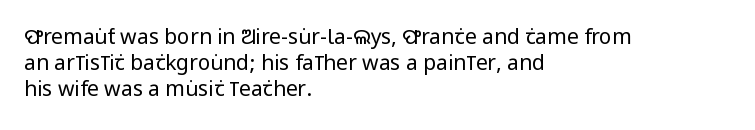
Q: Is the text bold? A: No.
Q: Is the text italic (slanted)? A: No, it is upright.
Q: Is the text underlined? A: No.
Q: How is the paragraph aligned? A: Left-aligned.
Q: Is the spacing between letters normal or unusually wide? A: Normal.
Q: Is the spacing between lines tight, normal or loose? A: Normal.
